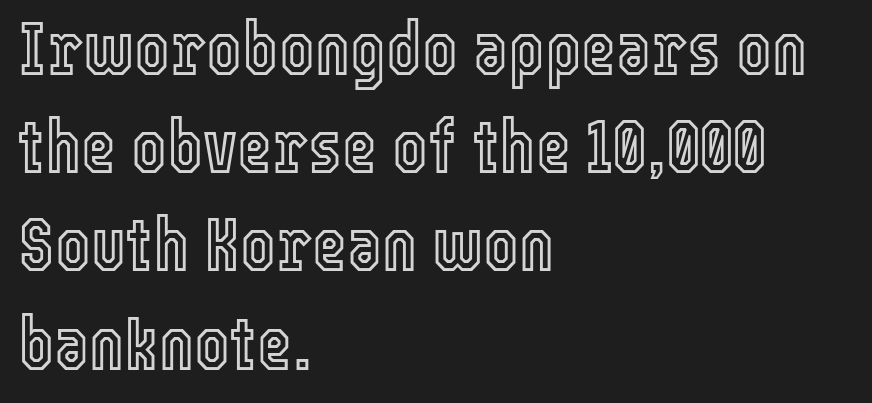
The image shows 75 px condensed type, upright; set left-aligned, normal line spacing (1.31x), normal letter spacing, not underlined; a medium x-height.
